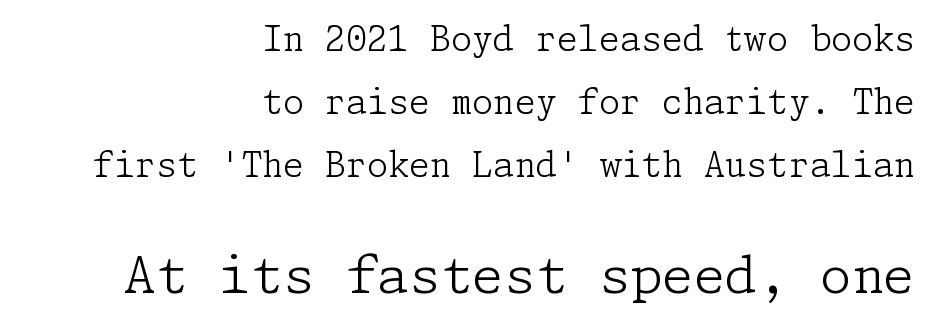
The image shows 51 px light serif type, upright; set right-aligned, line spacing 1.85x, normal letter spacing, not underlined; the second (bottom) block is 1.5x larger; low stroke contrast and a medium x-height.
